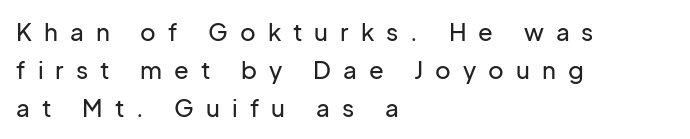
Q: Is the text italic (slanted)? A: No, it is upright.
Q: Is the text underlined? A: No.
Q: How is the paragraph aligned? A: Left-aligned.
Q: Is the spacing between letters normal or unusually wide? A: Unusually wide.
Q: Is the spacing between lines tight, normal or loose? A: Normal.
